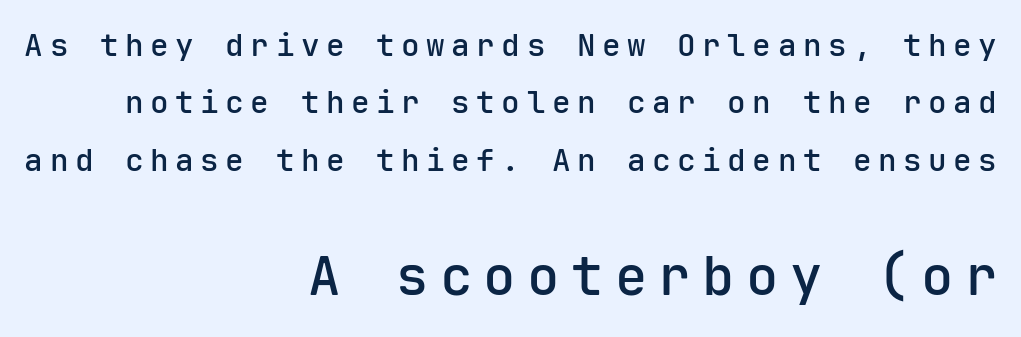
Q: Is the text bold? A: Semi-bold.
Q: Is the text italic (slanted)? A: No, it is upright.
Q: Is the typeface a serif or a sans-serif typeface? A: Sans-serif.
Q: Is the text underlined? A: No.
Q: How is the paragraph aligned? A: Right-aligned.
Q: Is the spacing between letters normal or unusually wide? A: Unusually wide.
Q: Which block of text is set in a larger size, the first (top) or the second (bottom)? A: The second (bottom) one.
Q: Width (condensed, normal, or wide)? A: Normal.
Q: Stroke contrast? A: Low.
Q: x-height? A: Medium.
Q: Monospaced? A: Yes.
